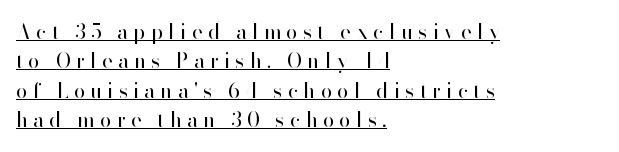
Weight: not bold — regular or lighter. Reading down the block, your eye returns to a fixed left position each line. Glyph-to-glyph distance is far greater than everyday printed text. Quick note: not italic, upright.
